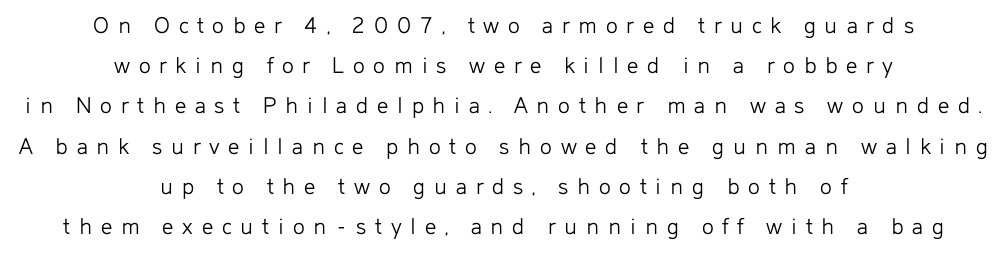
{"italic": "no", "bold": "no", "underline": "no", "align": "center", "line_spacing": "normal", "line_spacing_ratio": 1.61, "letter_spacing": "wide", "letter_spacing_em": 0.35, "glyph_px": 25}
